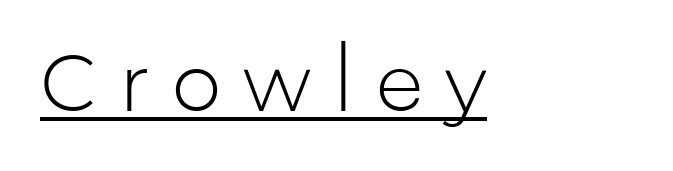
The image shows 79 px light sans-serif type, upright; set unusually wide letter spacing (+0.28 em), underlined; low stroke contrast and a medium x-height.
